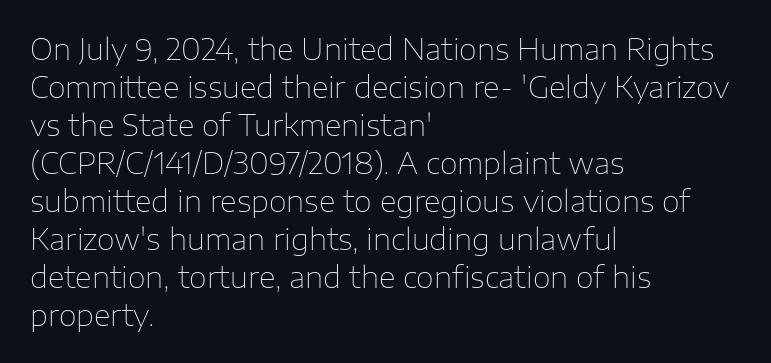
The image shows 29 px thin sans-serif type, upright; set left-aligned, normal line spacing (1.31x), normal letter spacing, not underlined; low stroke contrast and a medium x-height.
